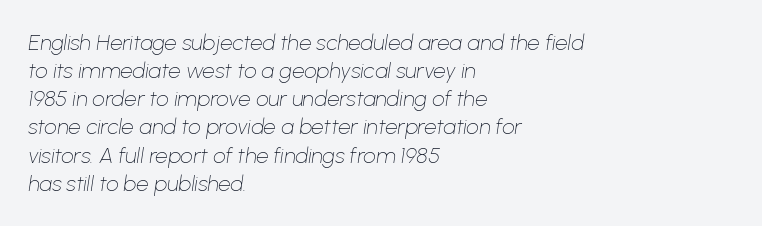
Q: Is the text bold? A: No.
Q: Is the text italic (slanted)? A: Yes, it leans right by about 8 degrees.
Q: Is the text underlined? A: No.
Q: How is the paragraph aligned? A: Left-aligned.
Q: Is the spacing between letters normal or unusually wide? A: Normal.
Q: Is the spacing between lines tight, normal or loose? A: Normal.
